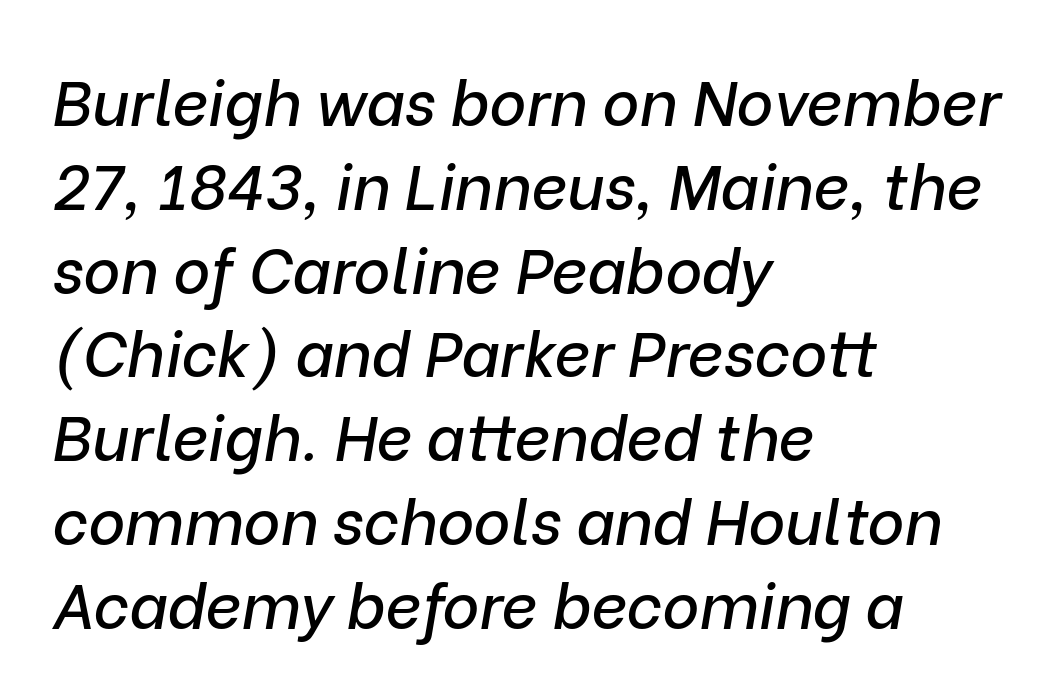
The image shows 63 px text type, italic (leaning right); set left-aligned, normal line spacing (1.33x), normal letter spacing, not underlined; low stroke contrast and a medium x-height.
